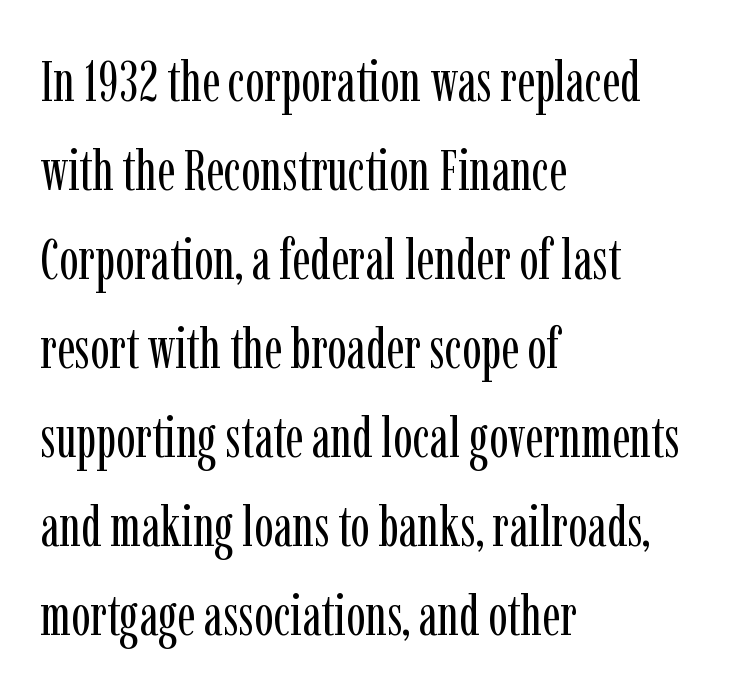
Q: Is the text bold? A: No.
Q: Is the text italic (slanted)? A: No, it is upright.
Q: Is the typeface a serif or a sans-serif typeface? A: Serif.
Q: Is the text underlined? A: No.
Q: How is the paragraph aligned? A: Left-aligned.
Q: Is the spacing between letters normal or unusually wide? A: Normal.
Q: Is the spacing between lines tight, normal or loose? A: Normal.
Q: Width (condensed, normal, or wide)? A: Condensed.
Q: Stroke contrast? A: Low.
Q: x-height? A: Medium.
Q: Monospaced? A: No.
